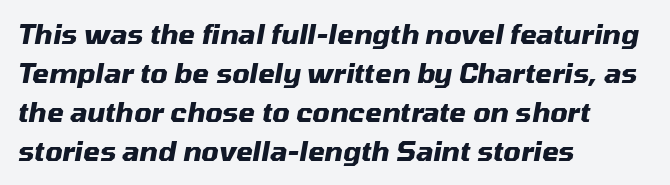
The image shows 27 px bold type, italic (leaning right); set left-aligned, normal line spacing (1.45x), normal letter spacing, not underlined.
